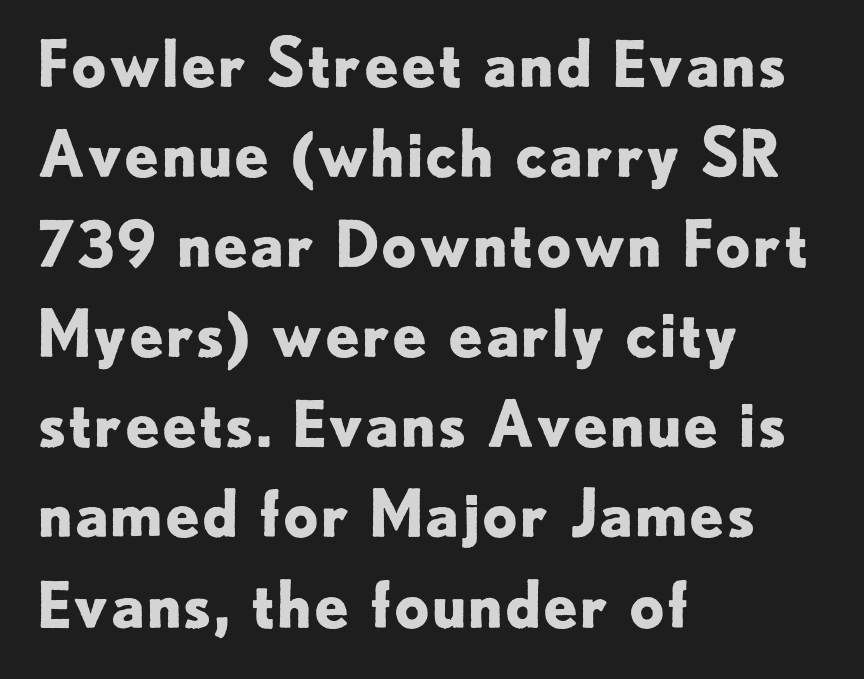
Notice how thick the strokes are: this is what a full bold looks like. Casual observation: everything's shoved over to the left. The gap between lines stays unmarked. The passage shown is typed in a proportional face where columns would drift.
